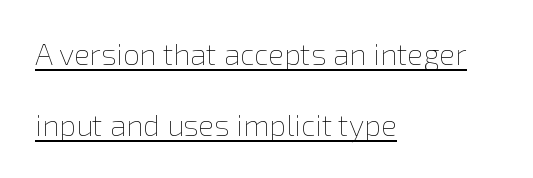
Q: Is the text bold? A: No.
Q: Is the text italic (slanted)? A: No, it is upright.
Q: Is the text underlined? A: Yes.
Q: How is the paragraph aligned? A: Left-aligned.
Q: Is the spacing between letters normal or unusually wide? A: Normal.
Q: Is the spacing between lines tight, normal or loose? A: Loose.
Q: Width (condensed, normal, or wide)? A: Normal.
Q: x-height? A: Medium.
Q: Monospaced? A: No.
